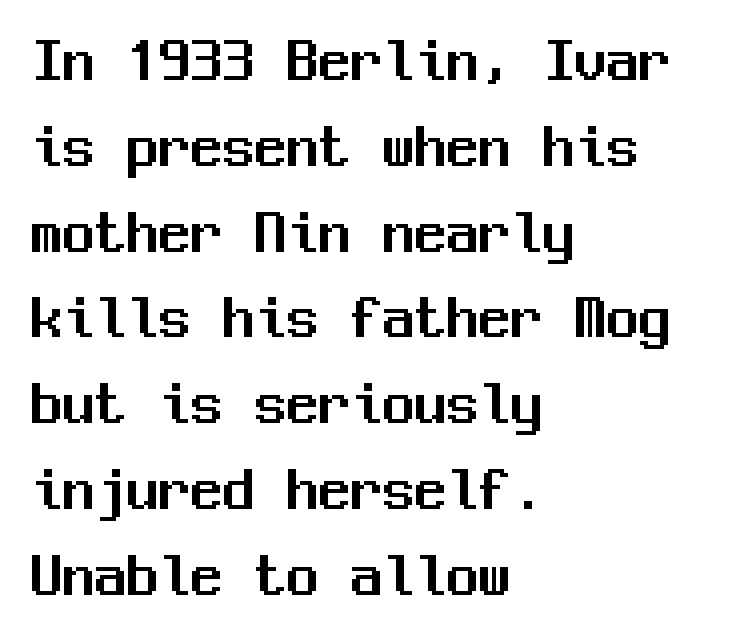
Does extra space separate the letters? No, they use regular spacing. These lines are set flush left with a ragged right edge. Monospaced: the letters line up in strict vertical columns. The typography opts for an upright posture over an oblique one. The space directly below the letters is spotless. Check where the strokes stop: nothing finishes them off — pure sans.
